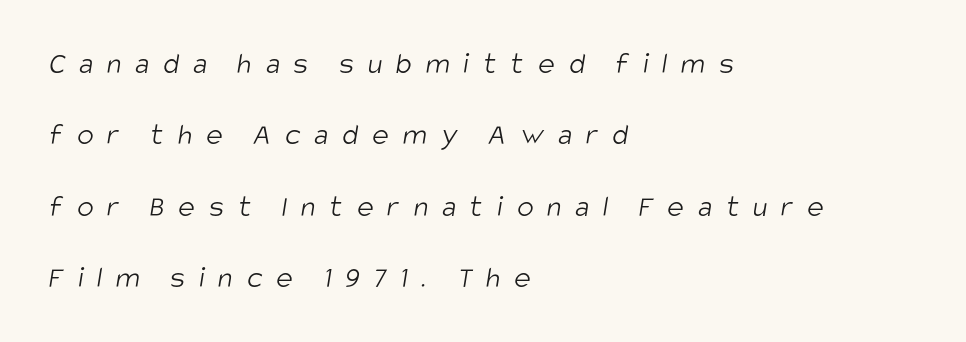
{"serif": "no", "bold": "no", "weight": "light", "width": "condensed", "stroke_contrast": "low", "x_height": "large", "monospaced": "no", "underline": "no", "align": "left", "line_spacing": "loose", "line_spacing_ratio": 2.3, "letter_spacing": "wide", "letter_spacing_em": 0.45, "glyph_px": 31}
